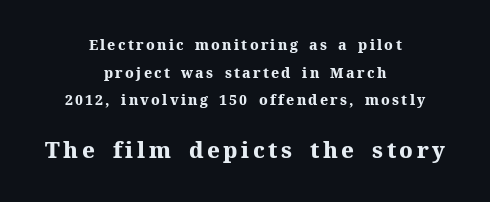
Q: Is the text bold? A: Yes.
Q: Is the text italic (slanted)? A: No, it is upright.
Q: Is the text underlined? A: No.
Q: How is the paragraph aligned? A: Centered.
Q: Is the spacing between lines tight, normal or loose? A: Loose.
Q: Which block of text is set in a larger size, the first (top) or the second (bottom)? A: The second (bottom) one.
